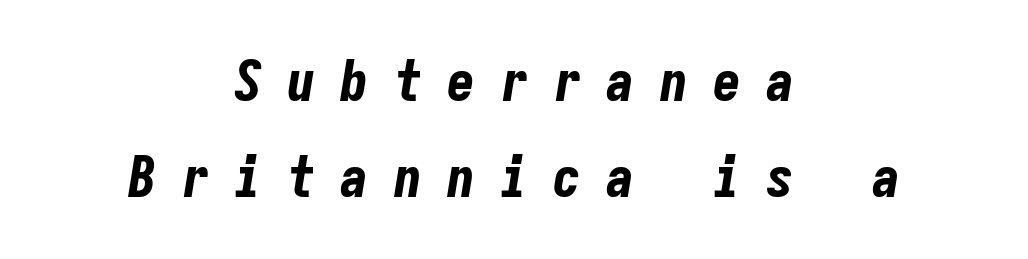
The image shows 56 px bold, condensed type, italic (leaning right), monospaced; set centered, line spacing 1.71x, unusually wide letter spacing (+0.45 em), not underlined; low stroke contrast and a medium x-height.
